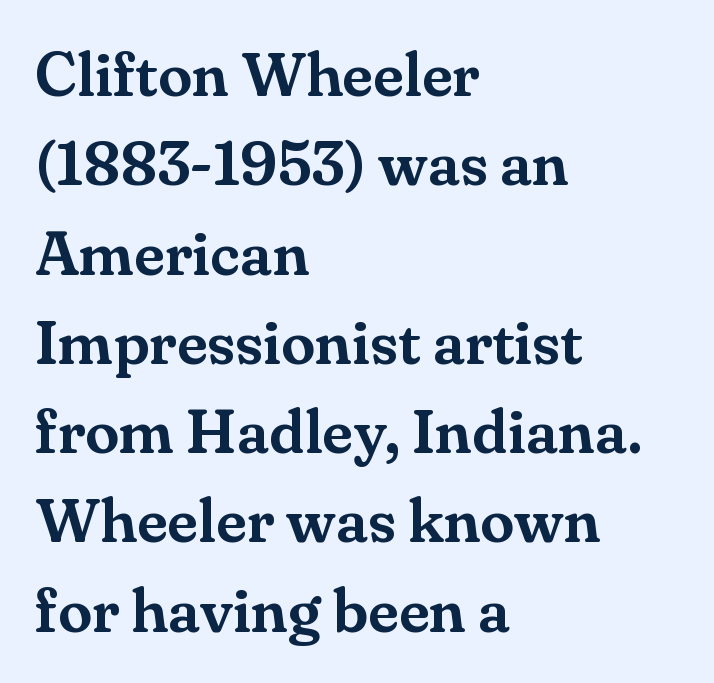
Q: Is the text italic (slanted)? A: No, it is upright.
Q: Is the typeface a serif or a sans-serif typeface? A: Serif.
Q: Is the text underlined? A: No.
Q: How is the paragraph aligned? A: Left-aligned.
Q: Is the spacing between letters normal or unusually wide? A: Normal.
Q: Is the spacing between lines tight, normal or loose? A: Normal.
Q: Width (condensed, normal, or wide)? A: Normal.
Q: Stroke contrast? A: Medium.
Q: x-height? A: Small.
Q: Monospaced? A: No.
